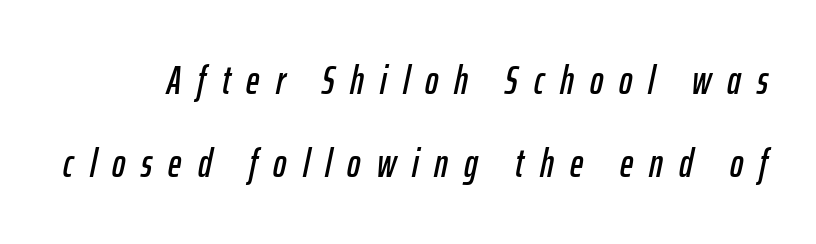
{"italic": "yes", "lean": "right", "slant_degrees": 12, "width": "condensed", "stroke_contrast": "low", "x_height": "medium", "monospaced": "no", "underline": "no", "line_spacing": "loose", "line_spacing_ratio": 2.08, "letter_spacing": "wide", "letter_spacing_em": 0.4, "glyph_px": 40}
